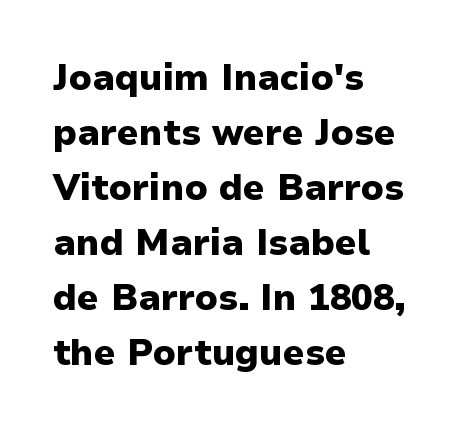
The image shows 36 px heavy sans-serif type, upright; set left-aligned, normal line spacing (1.53x), normal letter spacing, not underlined; low stroke contrast and a medium x-height.
